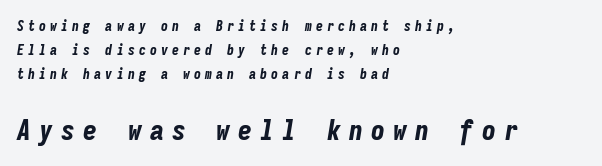
The lower block of text is set noticeably larger than the block above it. Anything drawn beneath the words? Only blank space. The typesetting leans heavy: a genuine bold. Letter spacing: wide.
